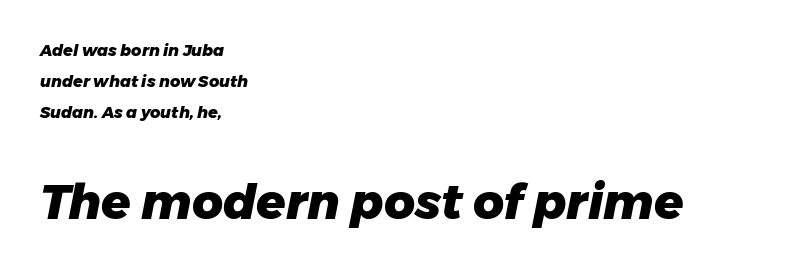
Q: Is the text bold? A: Yes.
Q: Is the text italic (slanted)? A: Yes, it leans right by about 11 degrees.
Q: Is the text underlined? A: No.
Q: How is the paragraph aligned? A: Left-aligned.
Q: Is the spacing between letters normal or unusually wide? A: Normal.
Q: Is the spacing between lines tight, normal or loose? A: Loose.
Q: Which block of text is set in a larger size, the first (top) or the second (bottom)? A: The second (bottom) one.
Q: Width (condensed, normal, or wide)? A: Normal.
Q: Stroke contrast? A: Low.
Q: x-height? A: Medium.
Q: Monospaced? A: No.
